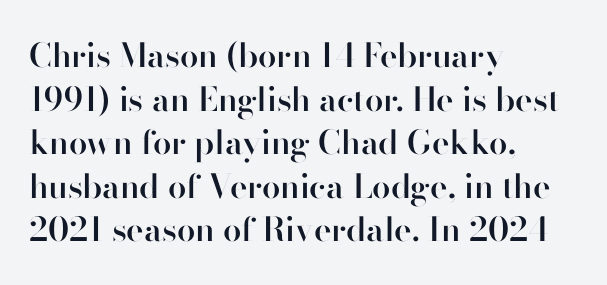
The image shows 33 px semibold sans-serif type, upright; set left-aligned, normal line spacing (1.32x), normal letter spacing, not underlined; high stroke contrast and a small x-height.
